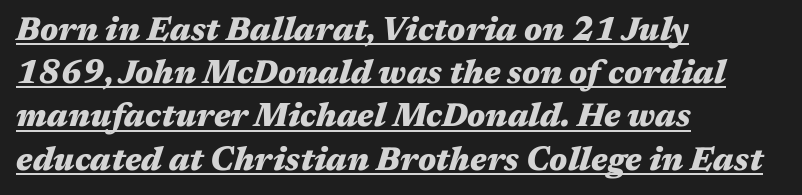
Q: Is the text bold? A: Yes.
Q: Is the text italic (slanted)? A: Yes, it leans right by about 17 degrees.
Q: Is the text underlined? A: Yes.
Q: How is the paragraph aligned? A: Left-aligned.
Q: Is the spacing between letters normal or unusually wide? A: Normal.
Q: Is the spacing between lines tight, normal or loose? A: Normal.
Q: Width (condensed, normal, or wide)? A: Wide.
Q: Stroke contrast? A: Medium.
Q: x-height? A: Medium.
Q: Monospaced? A: No.
